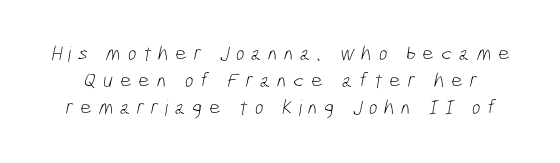
{"bold": "no", "underline": "no", "line_spacing": "normal", "line_spacing_ratio": 1.29, "letter_spacing": "wide", "letter_spacing_em": 0.3, "glyph_px": 21}
